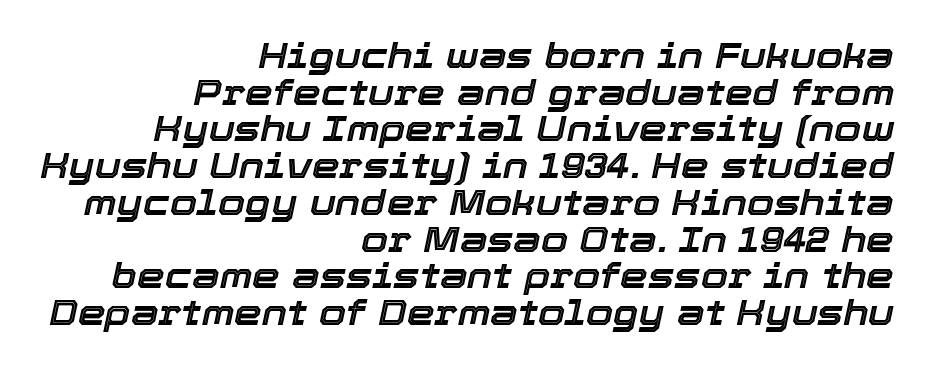
Each new line begins almost immediately beneath the previous one. Think of a printed novel: that variable character pitch is what you see here. You can tell it's italic because the verticals aren't actually vertical. Right-aligned paragraph, ragged on the left.
